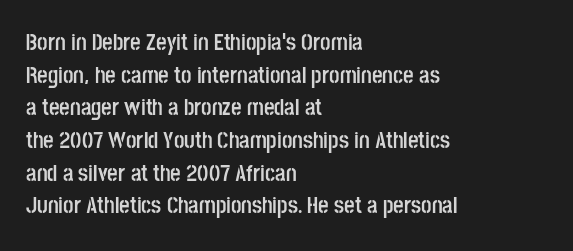
{"italic": "no", "bold": "yes", "underline": "no", "align": "left", "line_spacing": "normal", "line_spacing_ratio": 1.42, "letter_spacing": "normal", "letter_spacing_em": 0.0, "glyph_px": 23}
